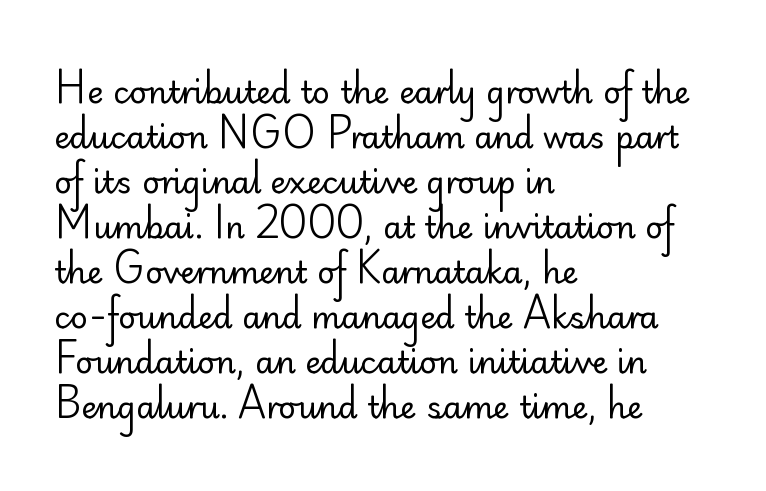
The image shows 31 px regular-weight sans-serif type, upright; set left-aligned, normal line spacing (1.45x), normal letter spacing, not underlined; low stroke contrast and a small x-height.
